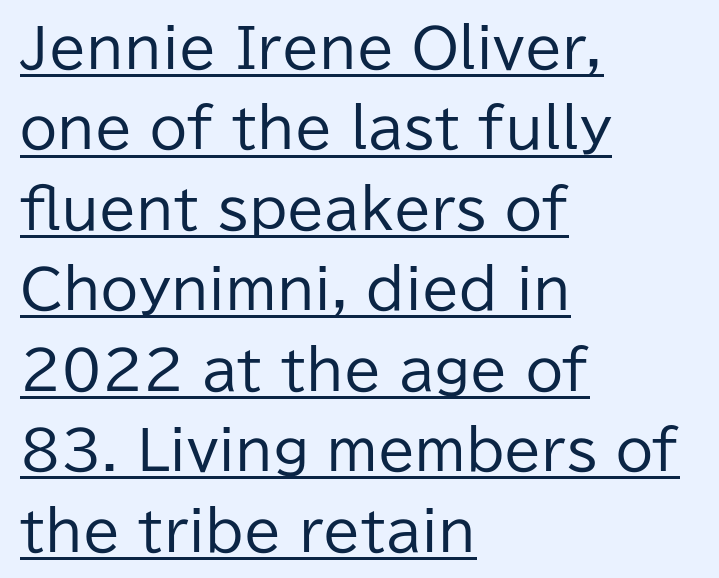
These lines sit exactly where default settings would place them. Serif or sans? Sans — the stroke terminals are bare. The rag falls on the right side of this text block. The lettering stays uniformly vertical, giving the passage a roman look. Letters have the restrained weight of plain body copy at most. These lines are rendered in a variable-pitch font.
